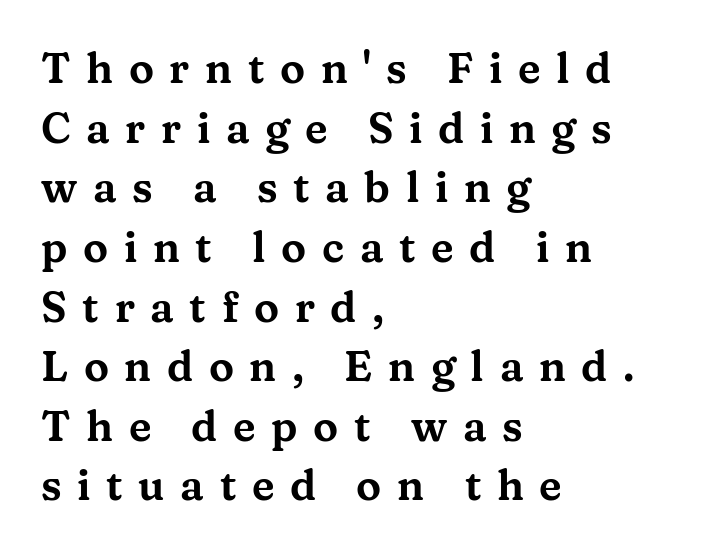
Q: Is the text italic (slanted)? A: No, it is upright.
Q: Is the typeface a serif or a sans-serif typeface? A: Serif.
Q: Is the text underlined? A: No.
Q: How is the paragraph aligned? A: Left-aligned.
Q: Is the spacing between letters normal or unusually wide? A: Unusually wide.
Q: Is the spacing between lines tight, normal or loose? A: Normal.
Q: Width (condensed, normal, or wide)? A: Wide.
Q: Stroke contrast? A: Medium.
Q: x-height? A: Medium.
Q: Monospaced? A: No.
